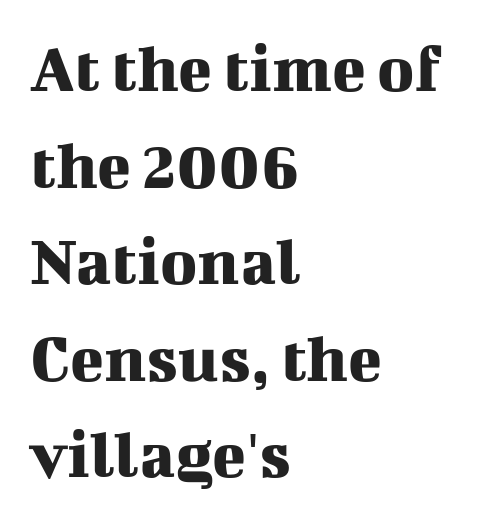
{"serif": "yes", "italic": "no", "width": "normal", "stroke_contrast": "medium", "x_height": "medium", "monospaced": "no", "underline": "no", "align": "left", "line_spacing": "normal", "line_spacing_ratio": 1.38, "letter_spacing": "normal", "letter_spacing_em": 0.0, "glyph_px": 70}
